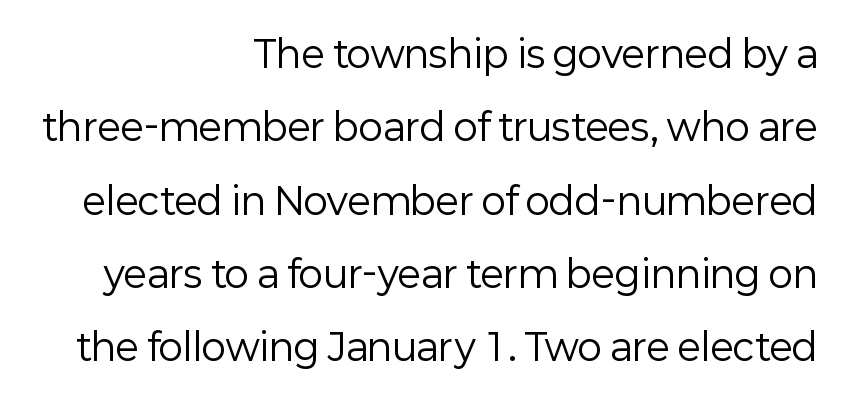
To sum up the face: it is a sans, with no serifs. Rendered with straight, roman letterforms. Descender tails drop into unmarked territory. Students, observe: this is what heavily led, spacious text looks like.
